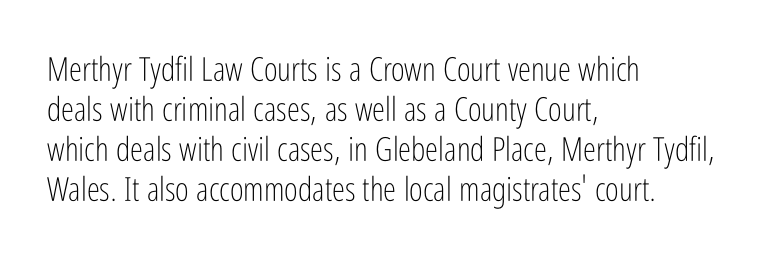
{"serif": "no", "italic": "no", "bold": "no", "weight": "light", "width": "condensed", "stroke_contrast": "low", "x_height": "medium", "monospaced": "no", "underline": "no", "align": "left", "line_spacing_ratio": 1.21, "letter_spacing": "normal", "letter_spacing_em": 0.0, "glyph_px": 33}
